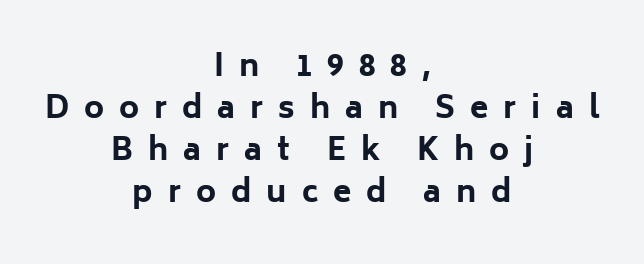
Q: Is the text bold? A: Yes.
Q: Is the text italic (slanted)? A: No, it is upright.
Q: Is the typeface a serif or a sans-serif typeface? A: Sans-serif.
Q: Is the text underlined? A: No.
Q: How is the paragraph aligned? A: Centered.
Q: Is the spacing between letters normal or unusually wide? A: Unusually wide.
Q: Is the spacing between lines tight, normal or loose? A: Normal.
Q: Width (condensed, normal, or wide)? A: Normal.
Q: Stroke contrast? A: Low.
Q: x-height? A: Medium.
Q: Monospaced? A: No.
